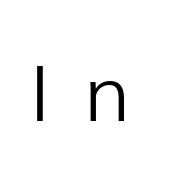
Spacing verdict: proportional, widths tailored to each character. Unlike a traditional serif, this face leaves its strokes unadorned. Each stroke keeps to a modest, everyday thickness or less. The letters stand upright; this is a roman face. A clean baseline with only descenders dipping below it. How are the letters spaced? Widely, with obvious added tracking.
